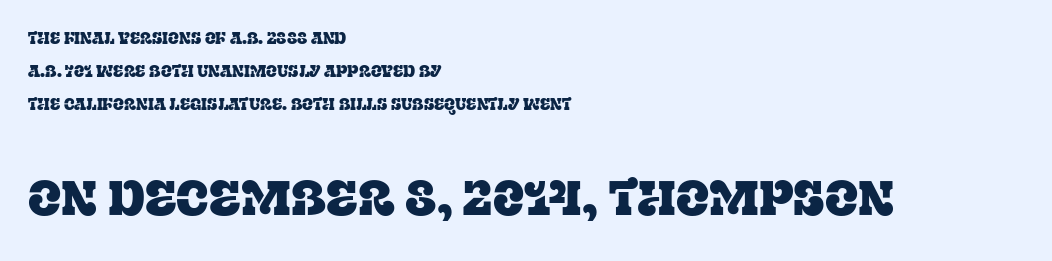
{"serif": "yes", "italic": "no", "width": "normal", "stroke_contrast": "low", "x_height": "large", "monospaced": "no", "underline": "no", "align": "left", "line_spacing": "loose", "line_spacing_ratio": 2.05, "letter_spacing": "normal", "letter_spacing_em": 0.0, "larger_block": "second", "size_ratio": 3.06, "glyph_px": 49}
